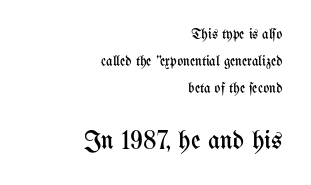
{"italic": "no", "bold": "no", "underline": "no", "align": "right", "line_spacing": "loose", "line_spacing_ratio": 1.94, "letter_spacing": "normal", "letter_spacing_em": 0.0, "larger_block": "second", "size_ratio": 1.86, "glyph_px": 26}
